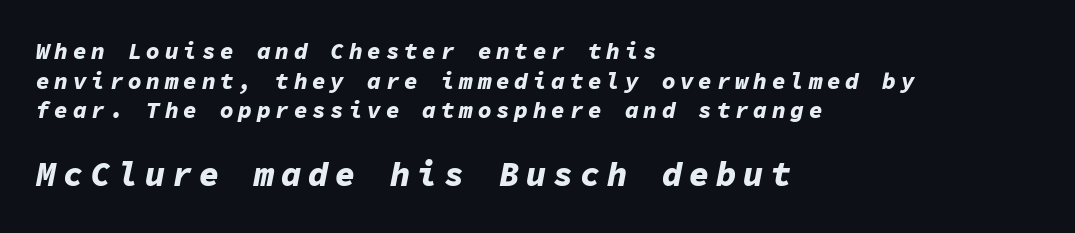
{"italic": "yes", "lean": "right", "slant_degrees": 11, "bold": "yes", "weight": "bold", "width": "normal", "stroke_contrast": "low", "x_height": "medium", "monospaced": "yes", "underline": "no", "align": "left", "line_spacing": "normal", "line_spacing_ratio": 1.29, "letter_spacing": "wide", "letter_spacing_em": 0.2, "larger_block": "second", "size_ratio": 1.48, "glyph_px": 34}
